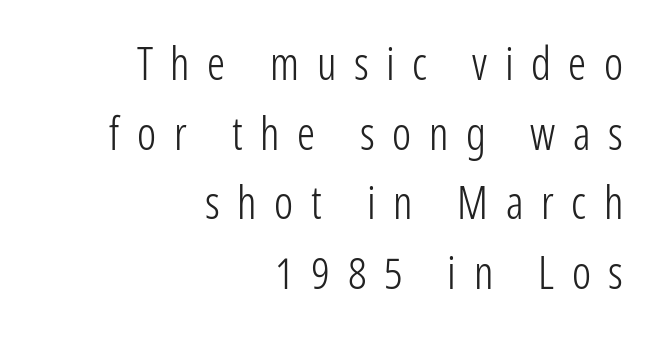
The image shows 45 px light, condensed sans-serif type, upright; set right-aligned, normal line spacing (1.55x), unusually wide letter spacing (+0.39 em), not underlined; low stroke contrast and a medium x-height.
